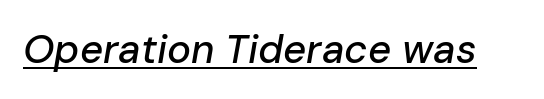
The image shows 40 px text type, italic (leaning right); set normal letter spacing, underlined; low stroke contrast and a medium x-height.
